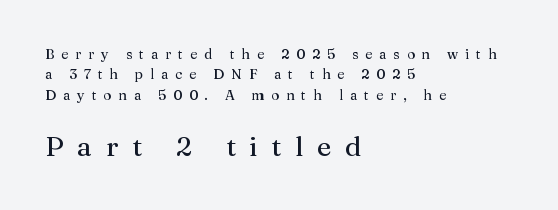
Q: Is the text bold? A: No.
Q: Is the text italic (slanted)? A: No, it is upright.
Q: Is the typeface a serif or a sans-serif typeface? A: Serif.
Q: Is the text underlined? A: No.
Q: How is the paragraph aligned? A: Left-aligned.
Q: Is the spacing between letters normal or unusually wide? A: Unusually wide.
Q: Is the spacing between lines tight, normal or loose? A: Normal.
Q: Which block of text is set in a larger size, the first (top) or the second (bottom)? A: The second (bottom) one.
Q: Width (condensed, normal, or wide)? A: Normal.
Q: Stroke contrast? A: Medium.
Q: x-height? A: Medium.
Q: Monospaced? A: No.
